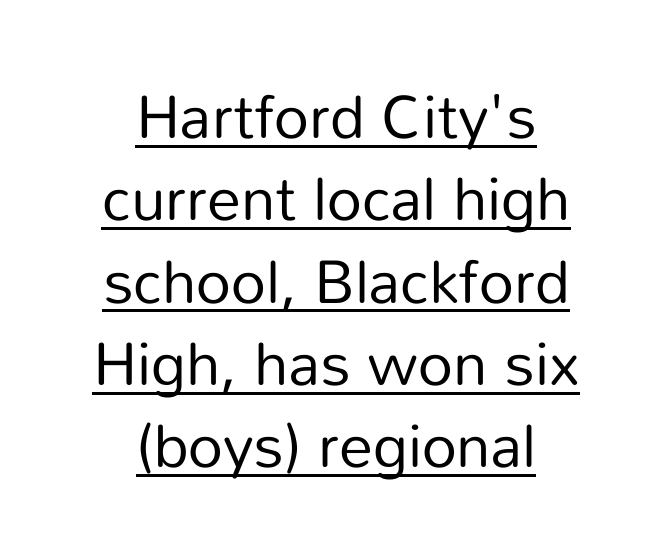
Q: Is the text bold? A: No.
Q: Is the text italic (slanted)? A: No, it is upright.
Q: Is the typeface a serif or a sans-serif typeface? A: Sans-serif.
Q: Is the text underlined? A: Yes.
Q: How is the paragraph aligned? A: Centered.
Q: Is the spacing between letters normal or unusually wide? A: Normal.
Q: Is the spacing between lines tight, normal or loose? A: Normal.
Q: Width (condensed, normal, or wide)? A: Normal.
Q: Stroke contrast? A: Low.
Q: x-height? A: Medium.
Q: Monospaced? A: No.
